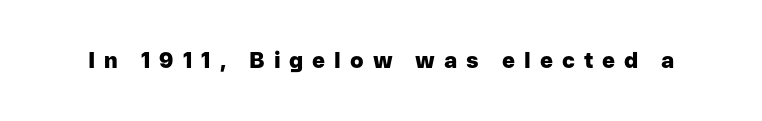
Q: Is the text bold? A: Yes.
Q: Is the text italic (slanted)? A: No, it is upright.
Q: Is the text underlined? A: No.
Q: Is the spacing between letters normal or unusually wide? A: Unusually wide.
